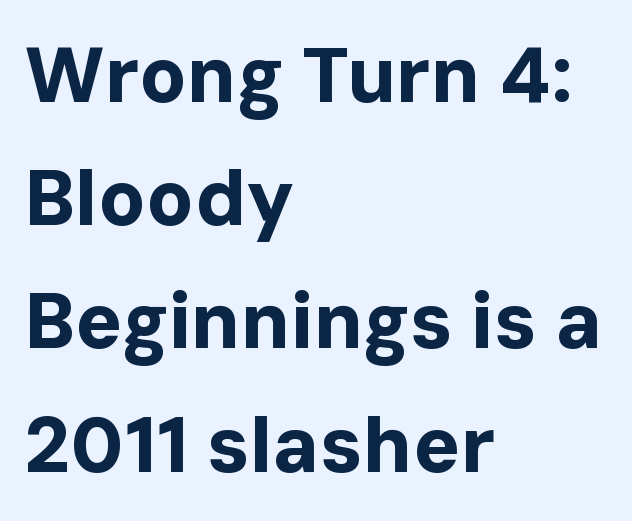
Notice how descenders clear the ascenders below comfortably — that's standard leading. The rendering uses natural spacing where letterforms have individual widths. Weight check: bold — yes, fully. The lettering stays uniformly vertical, giving the passage a roman look. Left-aligned paragraph, ragged on the right.
